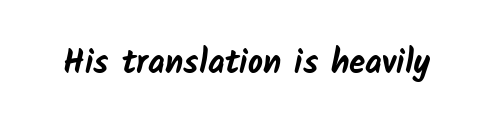
No extra tracking has been applied to these lines. Is this a fixed-width face? No — the glyphs have proportional, varying widths. Each row of text sits above clean, open space. Stroke thickness is high; the sample reads as a true bold. Is this a sans? Yes — the strokes have no serifs.
